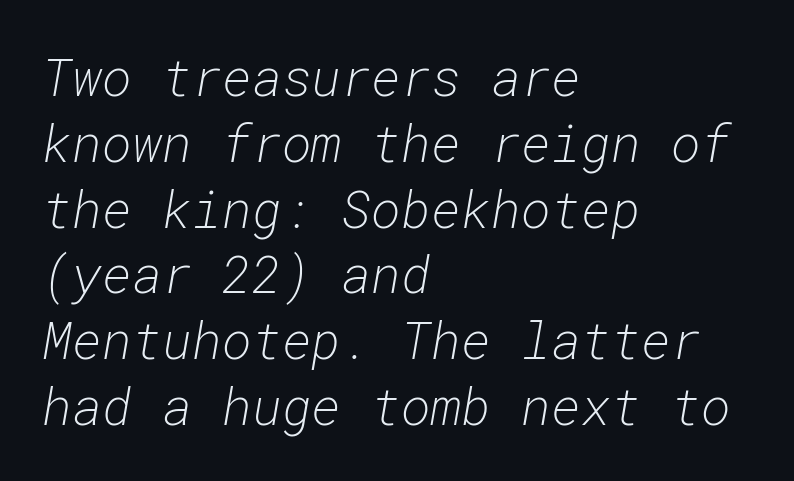
The image shows 51 px light type, italic (leaning right), monospaced; set left-aligned, normal line spacing (1.29x), normal letter spacing, not underlined; low stroke contrast and a medium x-height.
